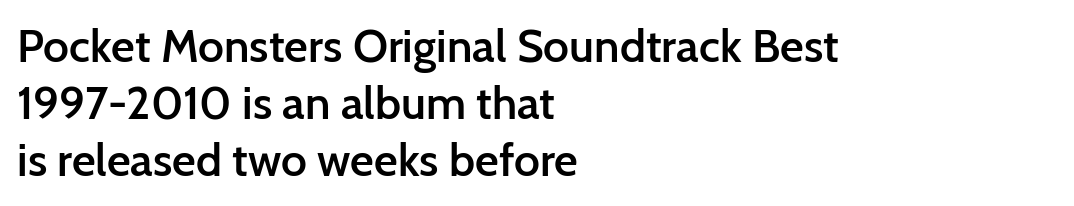
{"serif": "no", "italic": "no", "bold": "semi", "weight": "semibold", "width": "normal", "stroke_contrast": "low", "x_height": "medium", "monospaced": "no", "underline": "no", "align": "left", "line_spacing_ratio": 1.24, "letter_spacing": "normal", "letter_spacing_em": 0.0, "glyph_px": 46}
